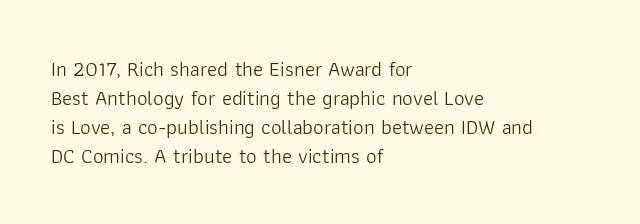
The image shows 21 px text type, upright; set left-aligned, normal line spacing (1.38x), normal letter spacing, not underlined.
